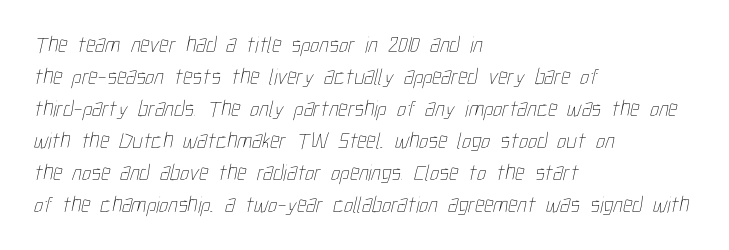
{"bold": "no", "underline": "no", "align": "left", "line_spacing": "normal", "line_spacing_ratio": 1.39, "letter_spacing": "normal", "letter_spacing_em": 0.0, "glyph_px": 23}
